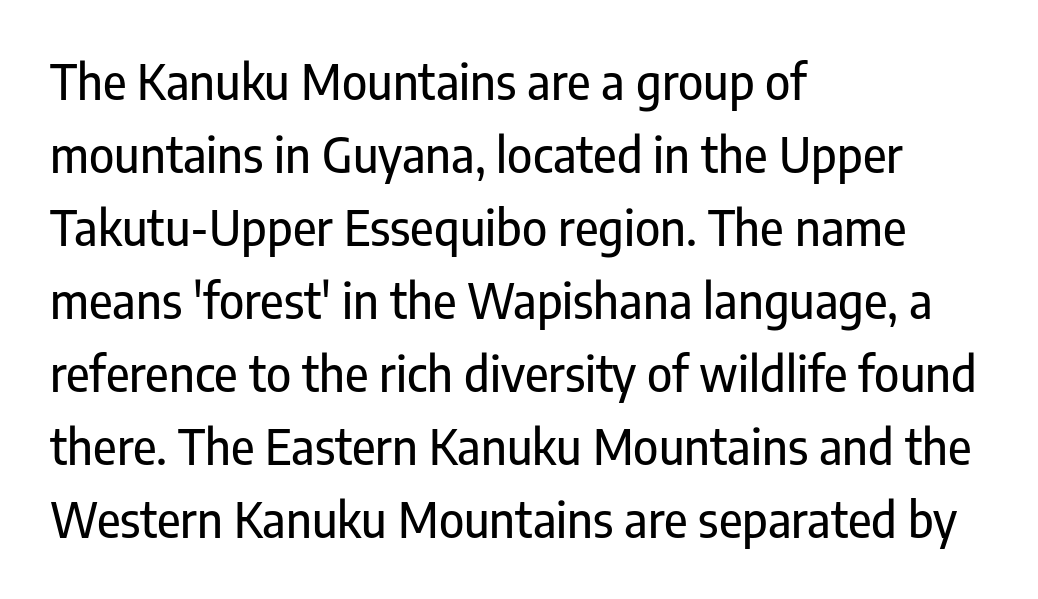
{"serif": "no", "italic": "no", "width": "condensed", "stroke_contrast": "low", "x_height": "medium", "monospaced": "no", "underline": "no", "align": "left", "line_spacing": "normal", "line_spacing_ratio": 1.52, "letter_spacing": "normal", "letter_spacing_em": 0.0, "glyph_px": 48}
